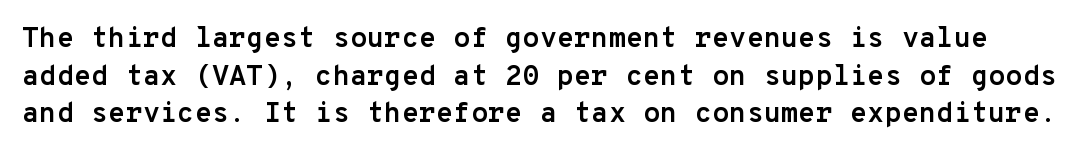
Q: Is the text bold? A: Yes.
Q: Is the text italic (slanted)? A: No, it is upright.
Q: Is the typeface a serif or a sans-serif typeface? A: Sans-serif.
Q: Is the text underlined? A: No.
Q: Is the spacing between letters normal or unusually wide? A: Normal.
Q: Is the spacing between lines tight, normal or loose? A: Normal.
Q: Width (condensed, normal, or wide)? A: Normal.
Q: Stroke contrast? A: Low.
Q: x-height? A: Medium.
Q: Monospaced? A: Yes.
